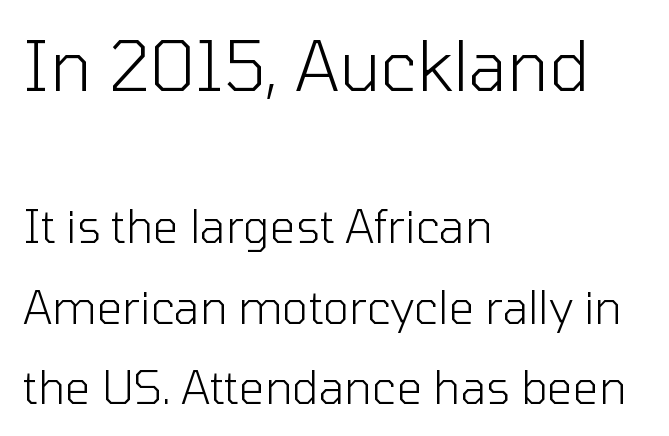
{"serif": "no", "italic": "no", "bold": "no", "weight": "light", "width": "normal", "stroke_contrast": "low", "x_height": "medium", "monospaced": "no", "underline": "no", "align": "left", "line_spacing_ratio": 1.78, "letter_spacing": "normal", "letter_spacing_em": 0.0, "larger_block": "first", "size_ratio": 1.51, "glyph_px": 68}
